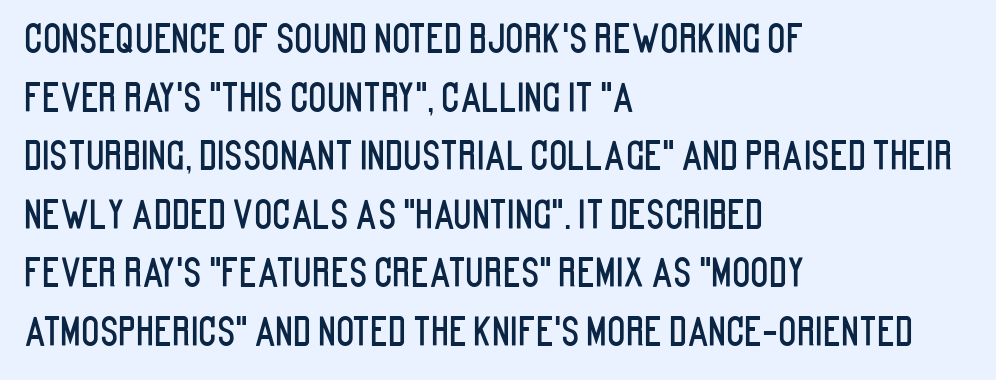
The image shows 38 px condensed sans-serif type, upright; set left-aligned, normal line spacing (1.54x), normal letter spacing, not underlined; low stroke contrast and a large x-height.
